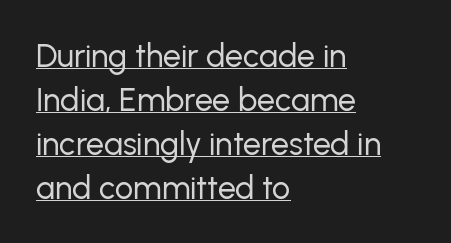
Evenly set lines give the paragraph a standard silhouette. Caption: multi-line text, flush left, ragged right. This sample has the flowing, uneven cadence of proportional lettering. Decoration check: the copy is underlined. The type sits square on the baseline with zero lean.
